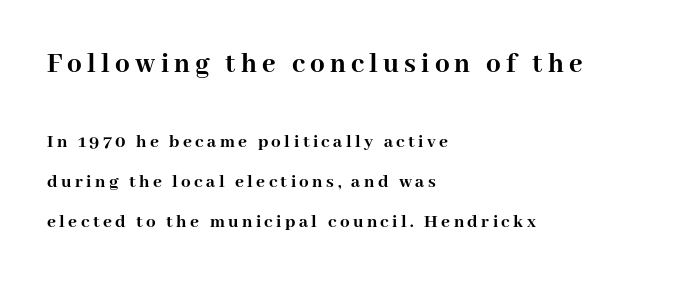
This sample has the flowing, uneven cadence of proportional lettering. This sample uses an upright cut, with every glyph sitting square on the baseline. The strip under each line holds only bare page. Weight check: bold — yes, fully.
